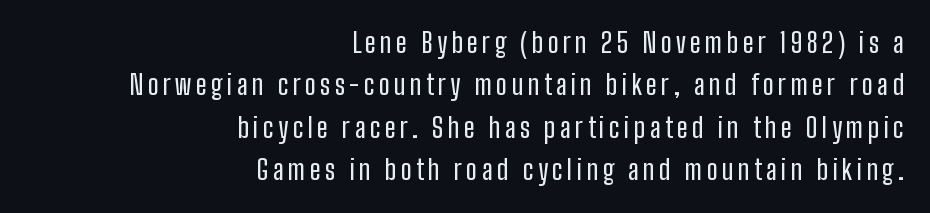
The lines sit at an ordinary, default distance from one another. These lines are set flush right with a ragged left edge. Every character sits straight up, as roman type does. Only glyphs here, with clear space below each row.
